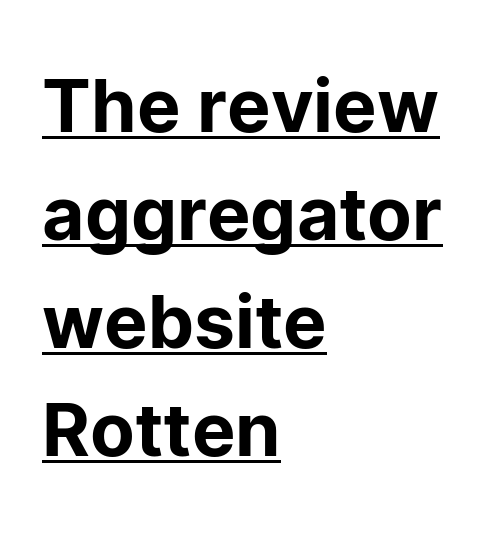
Each letter keeps its own natural width here, so spacing adapts to shape. Teacher's note: observe the even left margin — that is flush-left alignment. Nope, not italic — everything's standing straight. In terms of letterspacing, this is plain default setting. A typesetter would label this face a sans.
